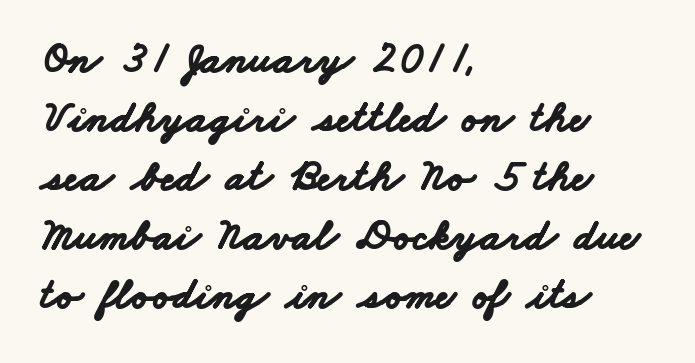
{"serif": "no", "bold": "yes", "weight": "bold", "width": "wide", "stroke_contrast": "low", "x_height": "small", "monospaced": "no", "underline": "no", "align": "left", "line_spacing": "normal", "line_spacing_ratio": 1.34, "letter_spacing": "normal", "letter_spacing_em": 0.0, "glyph_px": 44}
